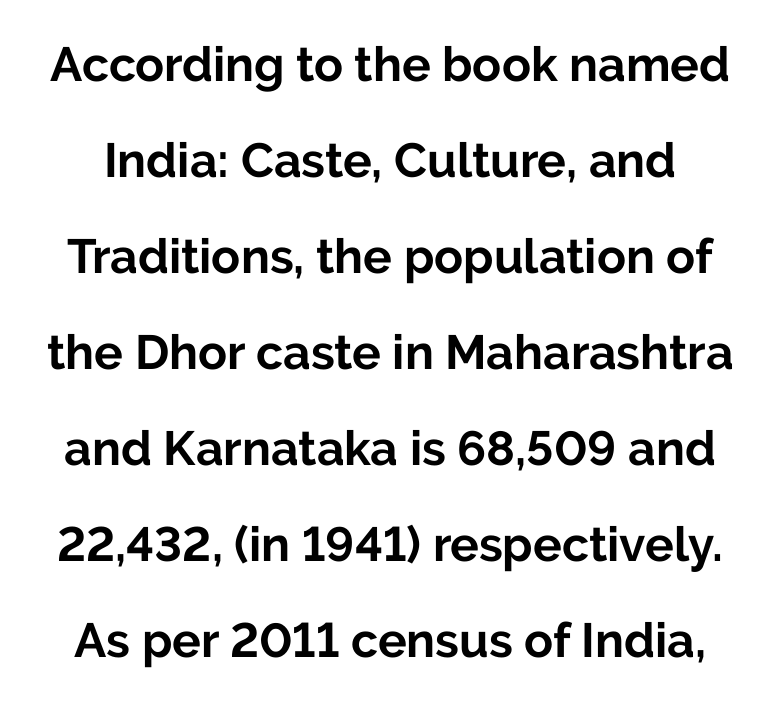
{"serif": "no", "italic": "no", "bold": "yes", "weight": "bold", "width": "normal", "stroke_contrast": "low", "x_height": "medium", "monospaced": "no", "underline": "no", "line_spacing": "loose", "line_spacing_ratio": 2.0, "letter_spacing": "normal", "letter_spacing_em": 0.0, "glyph_px": 48}
